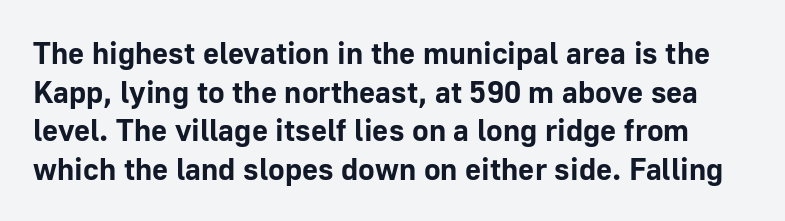
Q: Is the text bold? A: Yes.
Q: Is the text italic (slanted)? A: No, it is upright.
Q: Is the typeface a serif or a sans-serif typeface? A: Sans-serif.
Q: Is the text underlined? A: No.
Q: Is the spacing between letters normal or unusually wide? A: Normal.
Q: Is the spacing between lines tight, normal or loose? A: Normal.
Q: Width (condensed, normal, or wide)? A: Normal.
Q: Stroke contrast? A: Low.
Q: x-height? A: Medium.
Q: Monospaced? A: No.
